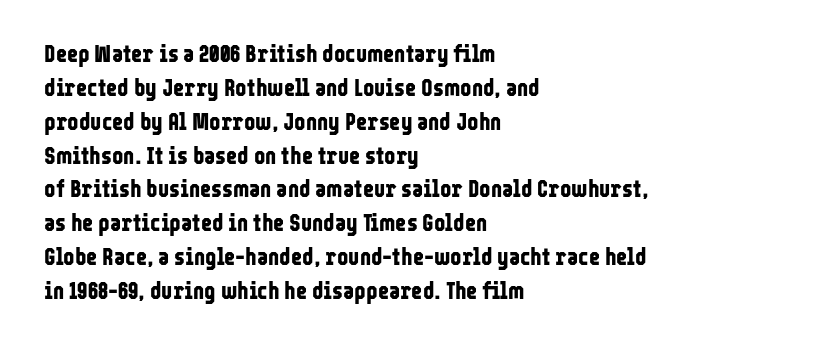
Check under the words: just untouched page. The lettering stays uniformly vertical, giving the passage a roman look. Does the weight exceed regular? Yes, all the way to bold. Leading: standard.
